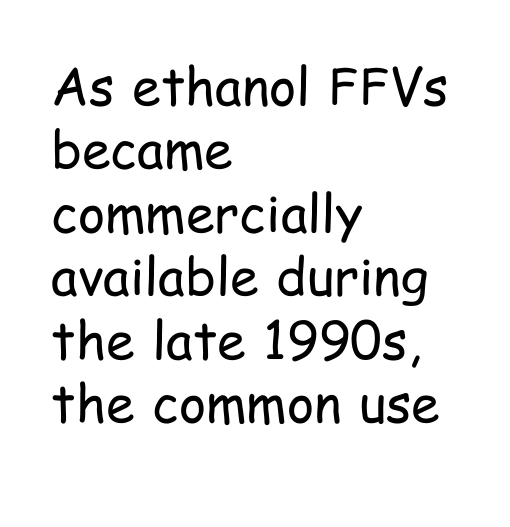
Looks like regular typesetting: each glyph gets only the width it needs. Leftover space on each line is placed entirely after the last word. No feet cap the strokes, marking this as sans-serif type. Glance below the letters and you will spot only blank space.
